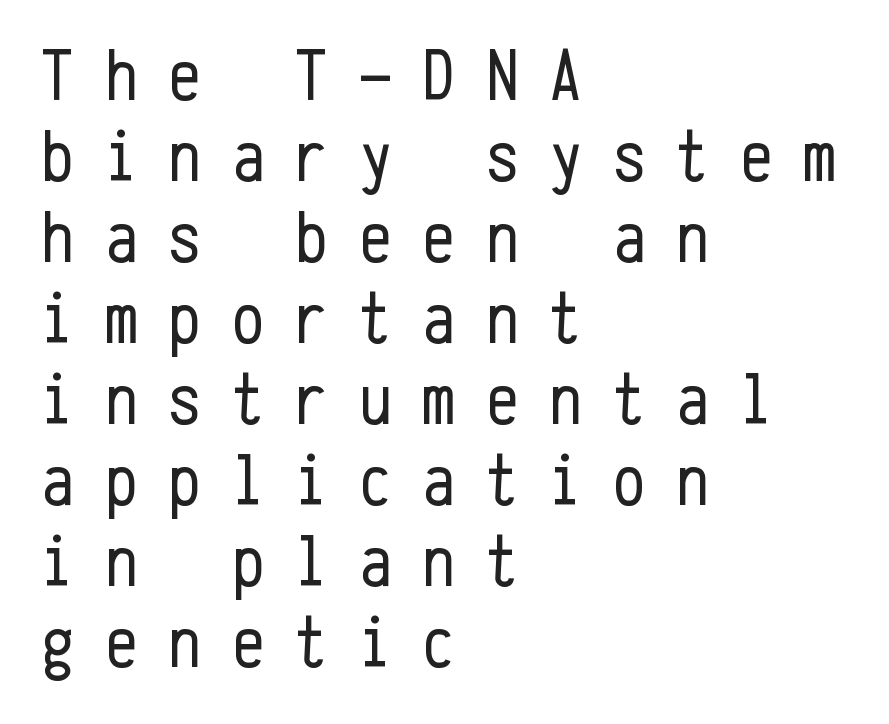
Q: Is the text bold? A: No.
Q: Is the text italic (slanted)? A: No, it is upright.
Q: Is the typeface a serif or a sans-serif typeface? A: Sans-serif.
Q: Is the text underlined? A: No.
Q: How is the paragraph aligned? A: Left-aligned.
Q: Is the spacing between letters normal or unusually wide? A: Unusually wide.
Q: Is the spacing between lines tight, normal or loose? A: Tight.
Q: Width (condensed, normal, or wide)? A: Condensed.
Q: Stroke contrast? A: Low.
Q: x-height? A: Medium.
Q: Monospaced? A: Yes.
